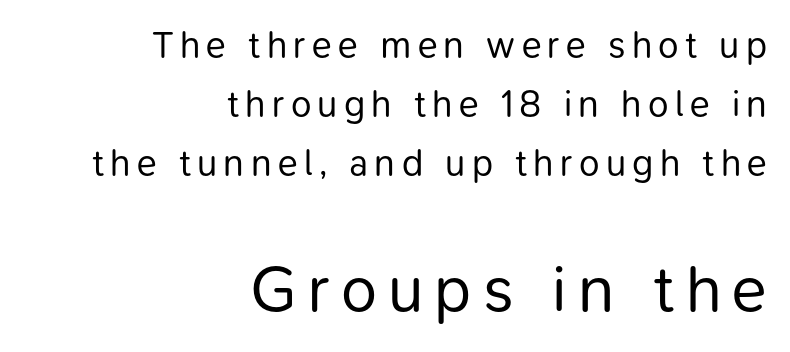
The image shows 65 px regular-weight sans-serif type, upright; set right-aligned, normal line spacing (1.59x), not underlined; the second (bottom) block is 1.76x larger; low stroke contrast and a medium x-height.
